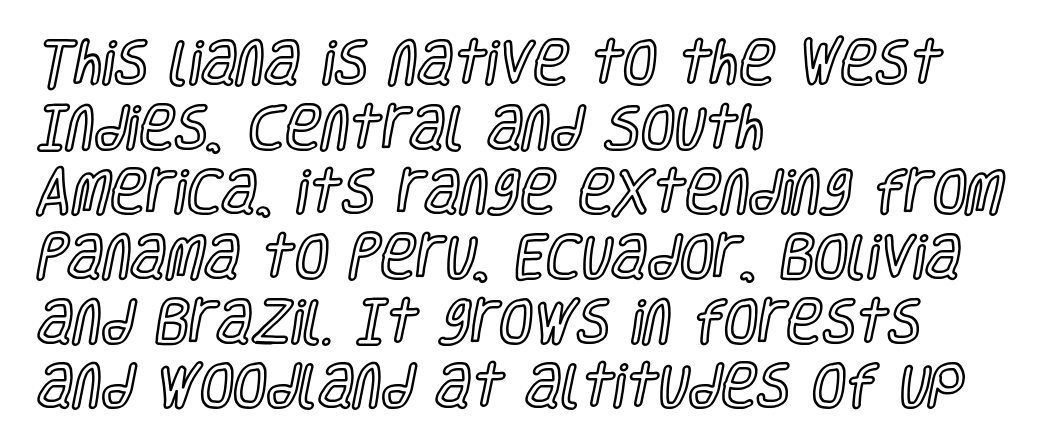
Q: Is the text italic (slanted)? A: Yes.
Q: Is the text underlined? A: No.
Q: How is the paragraph aligned? A: Left-aligned.
Q: Is the spacing between letters normal or unusually wide? A: Normal.
Q: Is the spacing between lines tight, normal or loose? A: Normal.
Q: Width (condensed, normal, or wide)? A: Condensed.
Q: x-height? A: Large.
Q: Monospaced? A: No.
